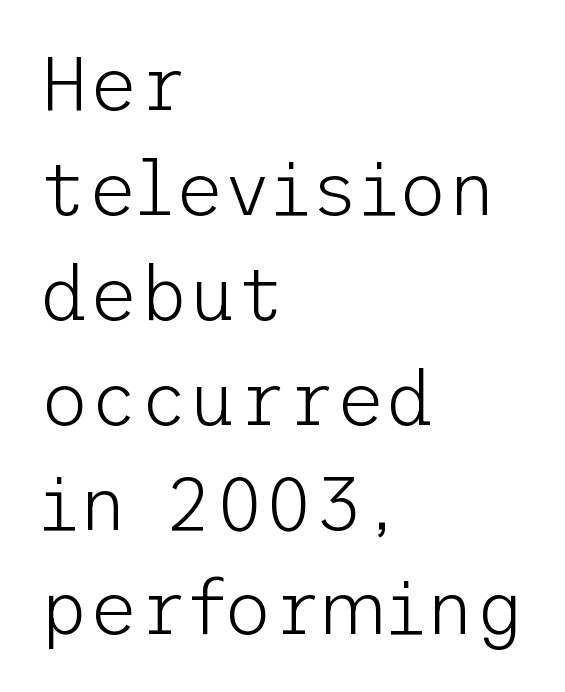
The image shows 76 px light sans-serif type, upright; set left-aligned, normal line spacing (1.38x), normal letter spacing, not underlined; low stroke contrast and a medium x-height.
